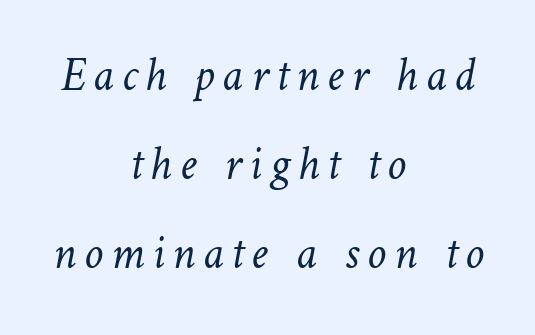
Think of a printed novel: that variable character pitch is what you see here. The weight would be labelled regular, book, light, or lighter still. Decoration check: the copy has no underline. Every row of glyphs is offset so its center matches the block's center.
